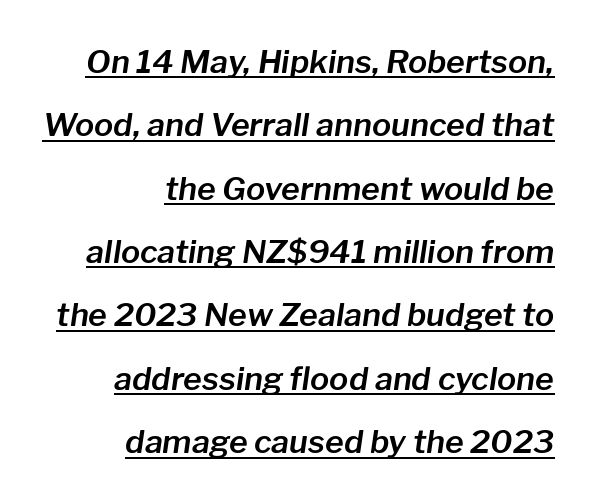
Q: Is the text italic (slanted)? A: Yes, it leans right by about 8 degrees.
Q: Is the text underlined? A: Yes.
Q: How is the paragraph aligned? A: Right-aligned.
Q: Is the spacing between letters normal or unusually wide? A: Normal.
Q: Is the spacing between lines tight, normal or loose? A: Loose.
Q: Width (condensed, normal, or wide)? A: Normal.
Q: Stroke contrast? A: Low.
Q: x-height? A: Medium.
Q: Monospaced? A: No.
